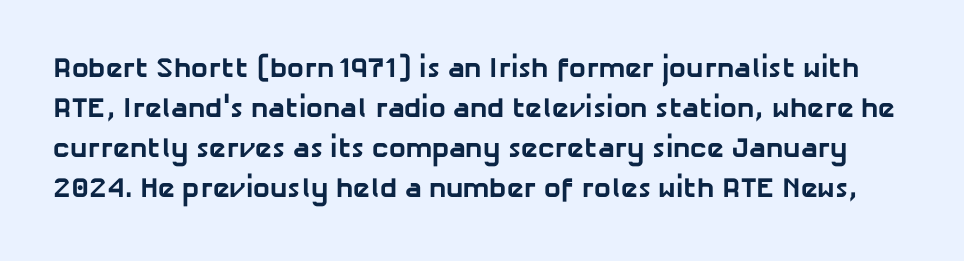
In terms of letterspacing, this is plain default setting. This is sans-serif lettering, the kind often seen on screens and signage. A typesetter would call this proportional, since set widths differ per character. A clean baseline with only descenders dipping below it. These lines carry a lot of weight — the face is fully bold. The passage shown stacks its lines at a standard gap.
